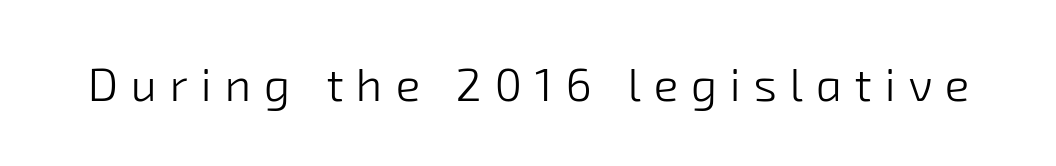
{"serif": "no", "bold": "no", "weight": "light", "width": "normal", "stroke_contrast": "low", "x_height": "medium", "monospaced": "no", "underline": "no", "letter_spacing": "wide", "letter_spacing_em": 0.28, "glyph_px": 46}
